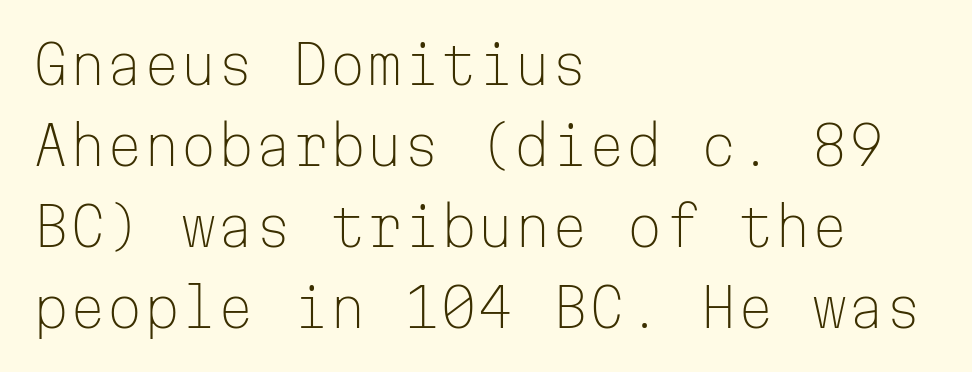
The passage shown is not bold in any degree. Descenders are the only things crossing below the line. The line-height multiplier appears to be the usual default. A student would call this left alignment; a typographer would say flush left, rag right.
